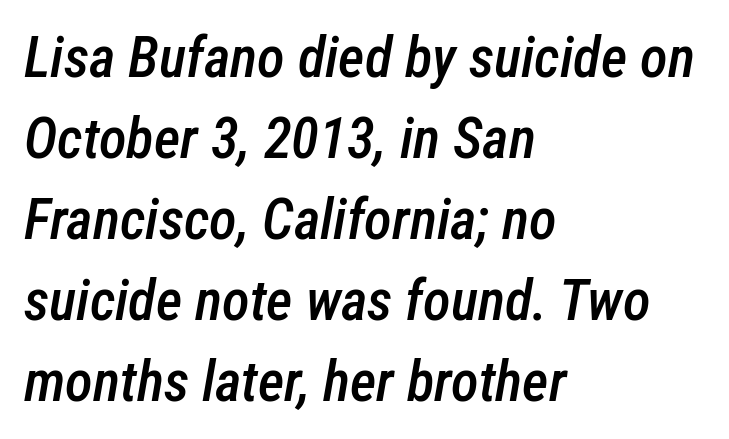
The image shows 57 px semibold, condensed type, italic (leaning right); set left-aligned, normal line spacing (1.42x), normal letter spacing, not underlined; low stroke contrast and a medium x-height.
